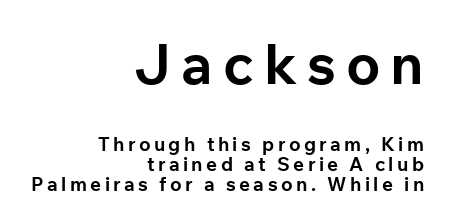
The image shows 56 px bold sans-serif type, upright; set right-aligned, tight line spacing (1.06x), not underlined; the first (top) block is 2.95x larger; low stroke contrast and a medium x-height.
